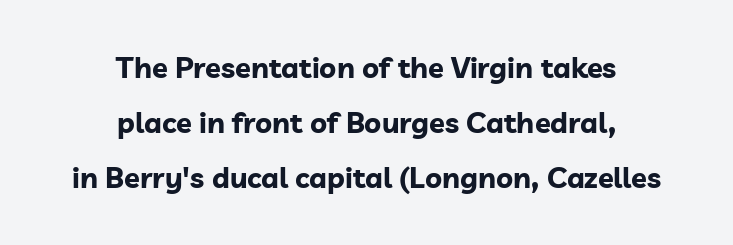
The image shows 29 px bold sans-serif type, upright; set centered, loose line spacing (1.9x), normal letter spacing, not underlined; low stroke contrast and a medium x-height.
